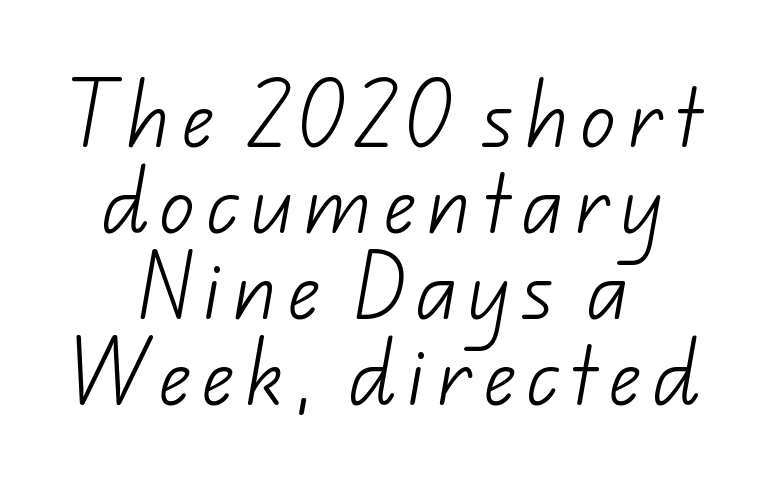
The image shows 71 px light sans-serif type; set centered, line spacing 1.21x, not underlined; low stroke contrast and a small x-height.
